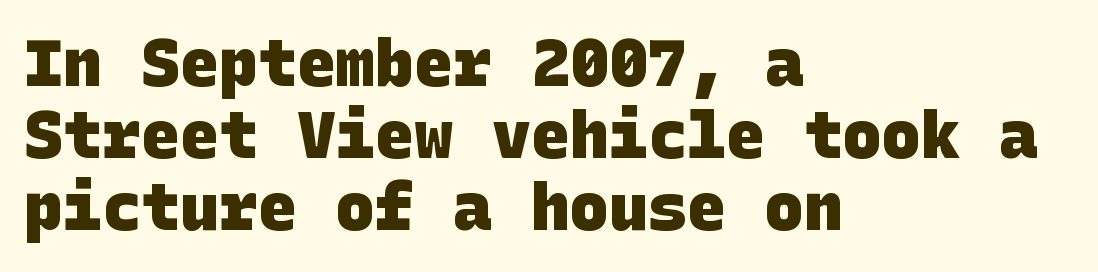
Q: Is the text bold? A: Yes.
Q: Is the typeface a serif or a sans-serif typeface? A: Sans-serif.
Q: Is the text underlined? A: No.
Q: How is the paragraph aligned? A: Left-aligned.
Q: Is the spacing between letters normal or unusually wide? A: Normal.
Q: Is the spacing between lines tight, normal or loose? A: Tight.
Q: Width (condensed, normal, or wide)? A: Normal.
Q: Stroke contrast? A: Low.
Q: x-height? A: Large.
